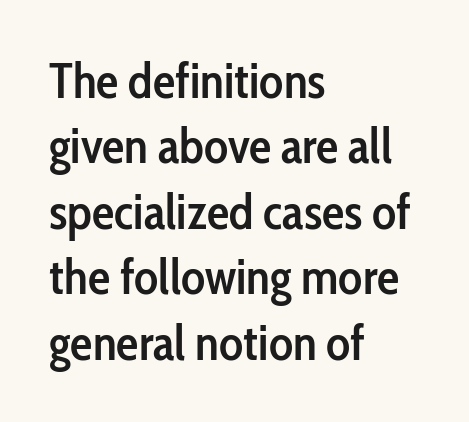
The image shows 50 px semibold, condensed sans-serif type, upright; set left-aligned, normal line spacing (1.31x), normal letter spacing, not underlined; low stroke contrast and a medium x-height.
